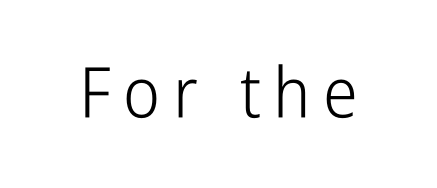
Q: Is the text bold? A: No.
Q: Is the text italic (slanted)? A: No, it is upright.
Q: Is the typeface a serif or a sans-serif typeface? A: Sans-serif.
Q: Is the text underlined? A: No.
Q: Width (condensed, normal, or wide)? A: Condensed.
Q: Stroke contrast? A: Low.
Q: x-height? A: Medium.
Q: Monospaced? A: No.
